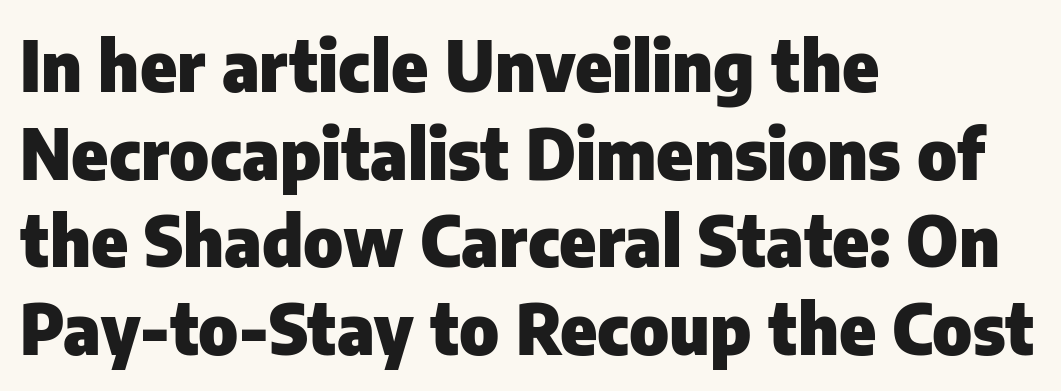
{"serif": "no", "italic": "no", "bold": "yes", "weight": "heavy", "width": "normal", "stroke_contrast": "low", "x_height": "medium", "monospaced": "no", "underline": "no", "align": "left", "line_spacing": "normal", "line_spacing_ratio": 1.27, "letter_spacing": "normal", "letter_spacing_em": 0.0, "glyph_px": 69}
